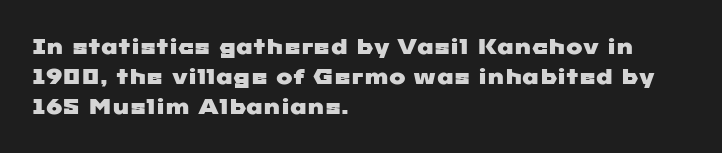
{"underline": "no", "align": "left", "line_spacing": "normal", "line_spacing_ratio": 1.37, "letter_spacing": "normal", "letter_spacing_em": 0.0, "glyph_px": 22}
